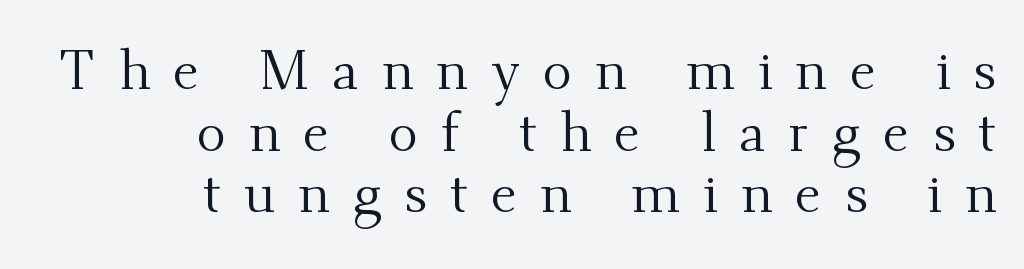
{"serif": "yes", "italic": "no", "bold": "no", "weight": "regular", "width": "normal", "stroke_contrast": "medium", "x_height": "small", "monospaced": "no", "underline": "no", "align": "right", "line_spacing": "tight", "line_spacing_ratio": 1.12, "letter_spacing": "wide", "letter_spacing_em": 0.42, "glyph_px": 55}
